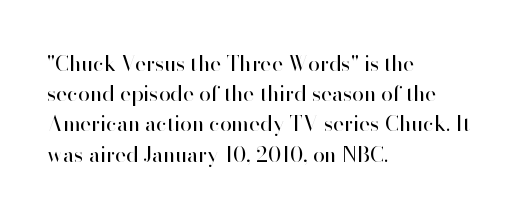
{"italic": "no", "bold": "no", "underline": "no", "align": "left", "line_spacing": "normal", "line_spacing_ratio": 1.44, "letter_spacing": "normal", "letter_spacing_em": 0.0, "glyph_px": 21}
